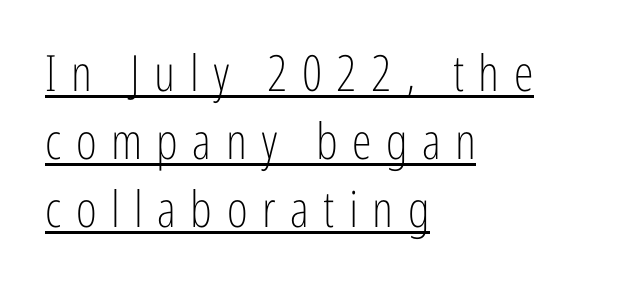
The font is comparable to plain body text, perhaps lighter. Horizontal alignment here is leftward, the default for most running prose. Looks like regular typesetting: each glyph gets only the width it needs. What's the leading like? Ordinary, nothing unusual. The sample's only ornament is a line tracing under the words.
